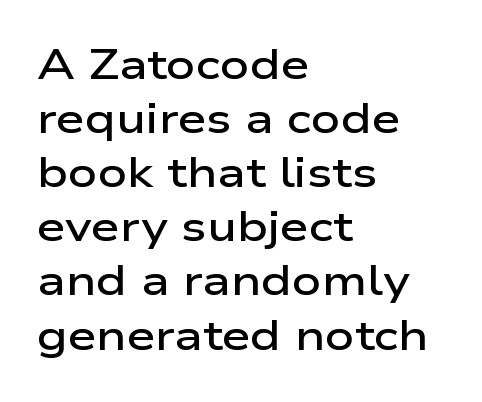
The image shows 41 px semibold, wide sans-serif type, upright; set left-aligned, normal line spacing (1.32x), normal letter spacing, not underlined; low stroke contrast and a medium x-height.
